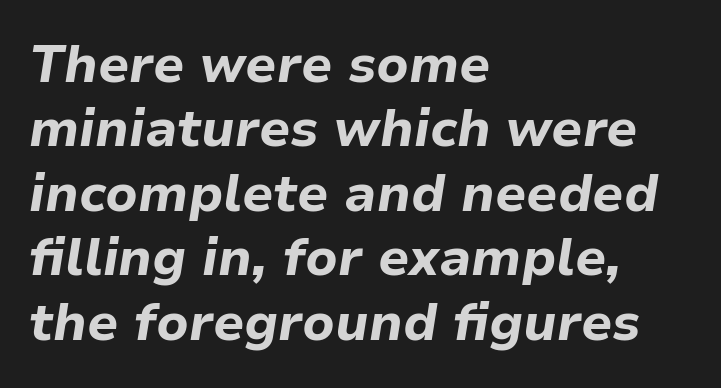
{"italic": "yes", "lean": "right", "slant_degrees": 9, "bold": "yes", "weight": "bold", "width": "normal", "stroke_contrast": "low", "x_height": "medium", "monospaced": "no", "underline": "no", "align": "left", "line_spacing_ratio": 1.24, "letter_spacing": "normal", "letter_spacing_em": 0.0, "glyph_px": 52}
